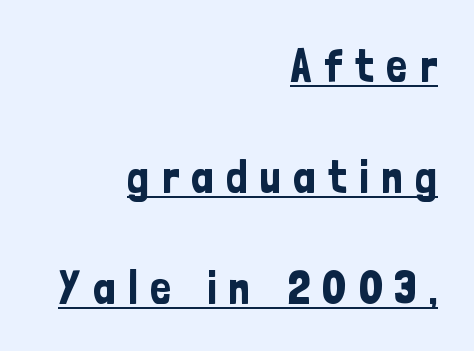
The line texture is sparse and dotted thanks to wide tracking. The passage shown is typed in a proportional face where columns would drift. The lettering holds an erect, upright posture throughout. The compositor pushed each line to the right boundary.
